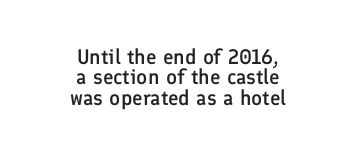
Q: Is the text bold? A: Semi-bold.
Q: Is the text italic (slanted)? A: No, it is upright.
Q: Is the text underlined? A: No.
Q: How is the paragraph aligned? A: Centered.
Q: Is the spacing between letters normal or unusually wide? A: Normal.
Q: Is the spacing between lines tight, normal or loose? A: Tight.
